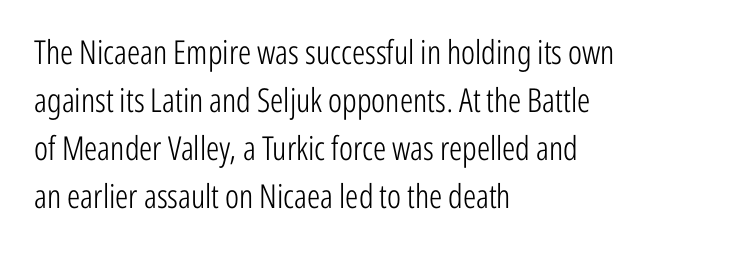
{"serif": "no", "italic": "no", "bold": "no", "weight": "light", "width": "condensed", "stroke_contrast": "low", "x_height": "medium", "monospaced": "no", "underline": "no", "align": "left", "line_spacing": "normal", "line_spacing_ratio": 1.45, "letter_spacing": "normal", "letter_spacing_em": 0.0, "glyph_px": 33}
